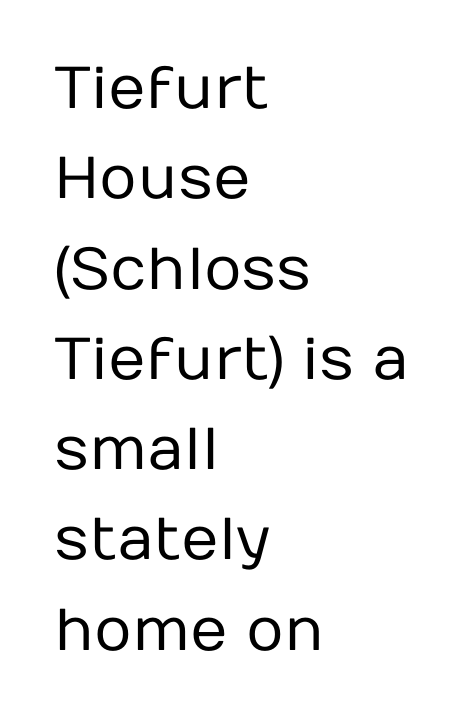
{"serif": "no", "italic": "no", "bold": "no", "weight": "regular", "width": "normal", "stroke_contrast": "low", "x_height": "medium", "monospaced": "no", "underline": "no", "align": "left", "line_spacing": "normal", "line_spacing_ratio": 1.53, "letter_spacing": "normal", "letter_spacing_em": 0.0, "glyph_px": 59}
